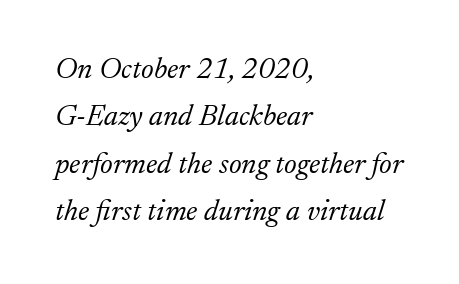
Q: Is the text bold? A: No.
Q: Is the text italic (slanted)? A: Yes, it leans right by about 17 degrees.
Q: Is the typeface a serif or a sans-serif typeface? A: Serif.
Q: Is the text underlined? A: No.
Q: How is the paragraph aligned? A: Left-aligned.
Q: Is the spacing between letters normal or unusually wide? A: Normal.
Q: Is the spacing between lines tight, normal or loose? A: Normal.
Q: Width (condensed, normal, or wide)? A: Normal.
Q: Stroke contrast? A: Low.
Q: x-height? A: Small.
Q: Monospaced? A: No.
